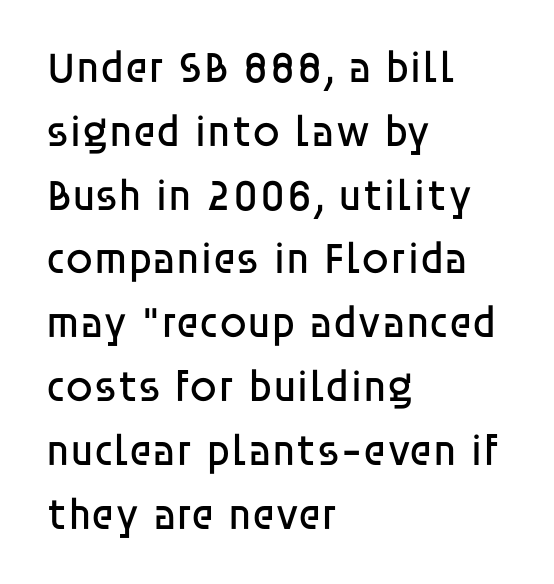
Look at the bottom of the vertical strokes: they stop flat, with no serifs. A typesetter would mark this as roman, not italic. This sample uses plain, unmodified letter spacing. The zone under the glyphs is completely vacant.
